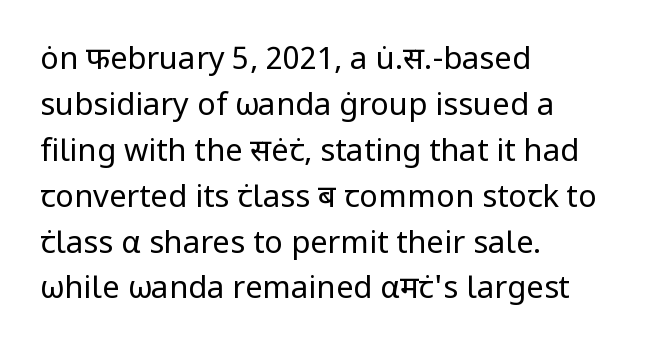
{"serif": "no", "italic": "no", "bold": "no", "weight": "regular", "width": "normal", "stroke_contrast": "low", "x_height": "medium", "monospaced": "no", "underline": "no", "align": "left", "line_spacing": "normal", "line_spacing_ratio": 1.48, "letter_spacing": "normal", "letter_spacing_em": 0.0, "glyph_px": 31}
